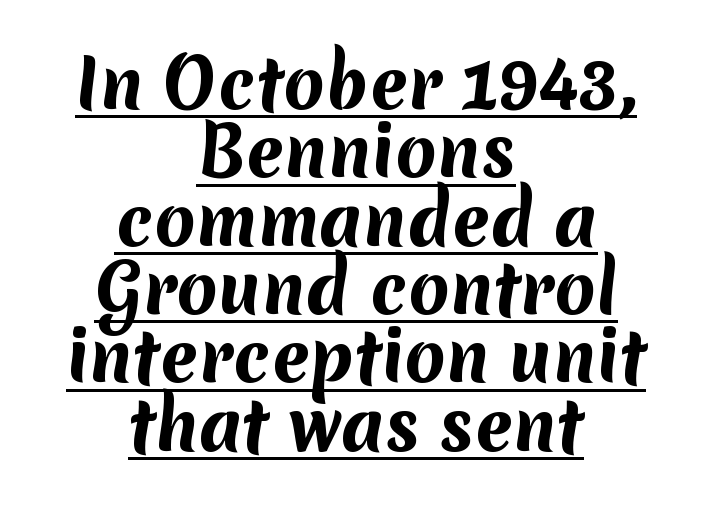
The image shows 67 px bold sans-serif type; set centered, tight line spacing (1.02x), normal letter spacing, underlined; medium stroke contrast and a medium x-height.
